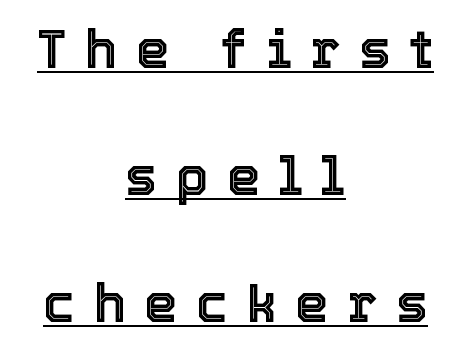
The image shows 53 px text type, upright; set centered, loose line spacing (2.4x), unusually wide letter spacing (+0.35 em), underlined; a medium x-height.
